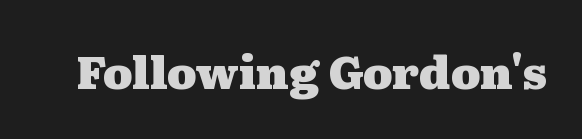
{"serif": "yes", "italic": "no", "bold": "yes", "weight": "heavy", "width": "wide", "stroke_contrast": "medium", "x_height": "medium", "monospaced": "no", "underline": "no", "letter_spacing": "normal", "letter_spacing_em": 0.0, "glyph_px": 45}
